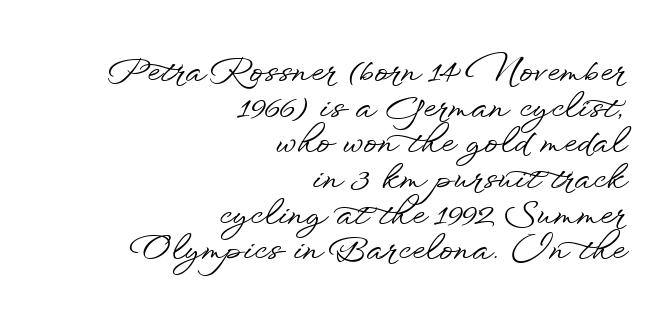
Q: Is the text italic (slanted)? A: Yes.
Q: Is the typeface a serif or a sans-serif typeface? A: Sans-serif.
Q: Is the text underlined? A: No.
Q: How is the paragraph aligned? A: Right-aligned.
Q: Is the spacing between letters normal or unusually wide? A: Normal.
Q: Is the spacing between lines tight, normal or loose? A: Tight.
Q: Width (condensed, normal, or wide)? A: Wide.
Q: Stroke contrast? A: Low.
Q: x-height? A: Small.
Q: Monospaced? A: No.
